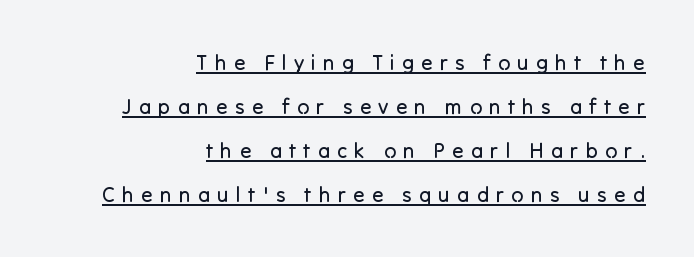
The image shows 21 px text type, upright; set right-aligned, loose line spacing (2.09x), unusually wide letter spacing (+0.34 em), underlined.
